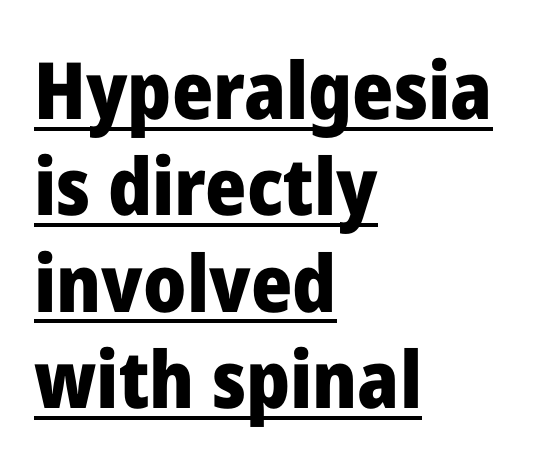
The image shows 79 px heavy sans-serif type, upright; set left-aligned, line spacing 1.22x, normal letter spacing, underlined; low stroke contrast and a medium x-height.
